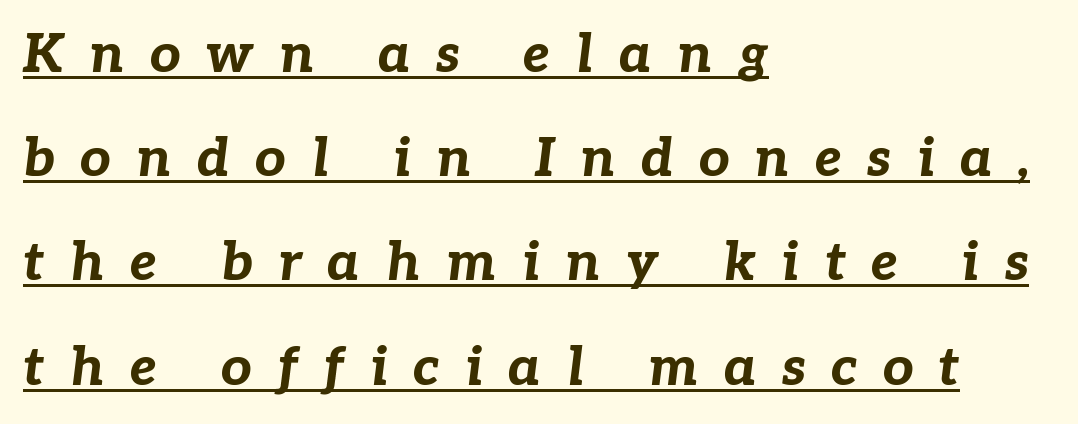
Q: Is the text bold? A: Yes.
Q: Is the text italic (slanted)? A: Yes, it leans right by about 7 degrees.
Q: Is the text underlined? A: Yes.
Q: How is the paragraph aligned? A: Left-aligned.
Q: Is the spacing between letters normal or unusually wide? A: Unusually wide.
Q: Is the spacing between lines tight, normal or loose? A: Loose.
Q: Width (condensed, normal, or wide)? A: Normal.
Q: Stroke contrast? A: Low.
Q: x-height? A: Medium.
Q: Monospaced? A: No.
